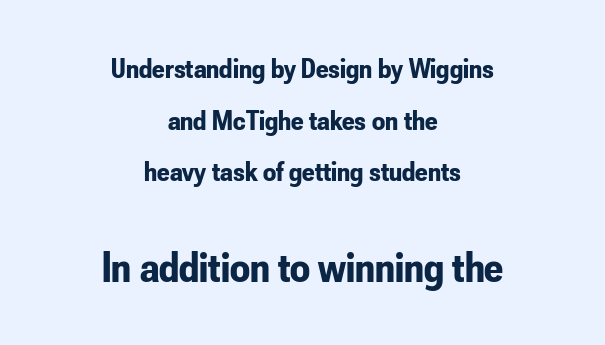
A student would call this center alignment; a typographer would say set centered. Do the characters align in a grid? No, the font is proportional. The face used here appears at its bigger size in the lower chunk. Quick note: not italic, upright. Each letter's strokes conclude bluntly, with no projecting serifs. Letter spacing: default.
